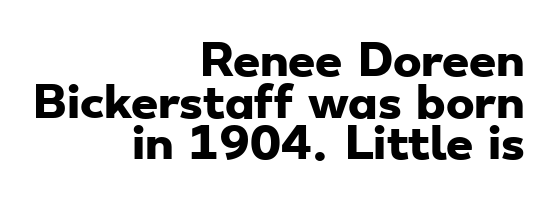
The image shows 43 px heavy, wide sans-serif type; set right-aligned, tight line spacing (0.97x), normal letter spacing, not underlined; low stroke contrast and a small x-height.
